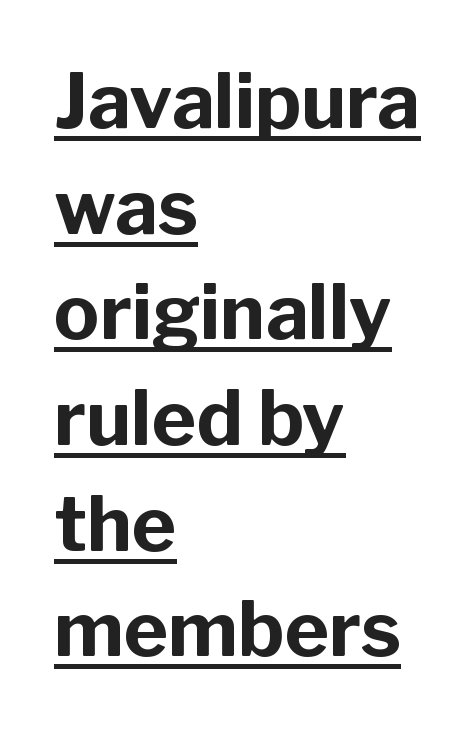
Q: Is the text bold? A: Yes.
Q: Is the text italic (slanted)? A: No, it is upright.
Q: Is the typeface a serif or a sans-serif typeface? A: Sans-serif.
Q: Is the text underlined? A: Yes.
Q: How is the paragraph aligned? A: Left-aligned.
Q: Is the spacing between letters normal or unusually wide? A: Normal.
Q: Is the spacing between lines tight, normal or loose? A: Normal.
Q: Width (condensed, normal, or wide)? A: Normal.
Q: Stroke contrast? A: Low.
Q: x-height? A: Medium.
Q: Monospaced? A: No.
